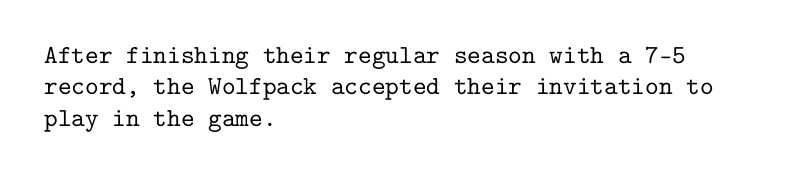
Q: Is the text italic (slanted)? A: No, it is upright.
Q: Is the text underlined? A: No.
Q: How is the paragraph aligned? A: Left-aligned.
Q: Is the spacing between letters normal or unusually wide? A: Normal.
